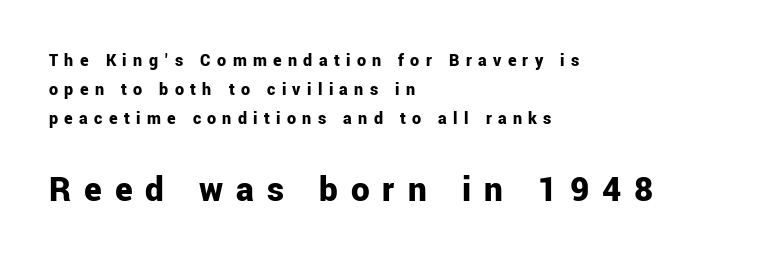
{"serif": "no", "italic": "no", "bold": "yes", "weight": "bold", "width": "normal", "stroke_contrast": "low", "x_height": "medium", "monospaced": "no", "underline": "no", "align": "left", "line_spacing": "normal", "line_spacing_ratio": 1.62, "letter_spacing": "wide", "letter_spacing_em": 0.35, "larger_block": "second", "size_ratio": 2.06, "glyph_px": 37}
